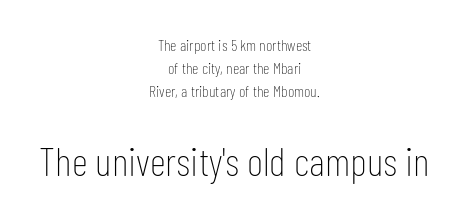
The image shows 40 px thin, condensed sans-serif type, upright; set centered, normal line spacing (1.44x), normal letter spacing, not underlined; the second (bottom) block is 2.5x larger; low stroke contrast and a medium x-height.
